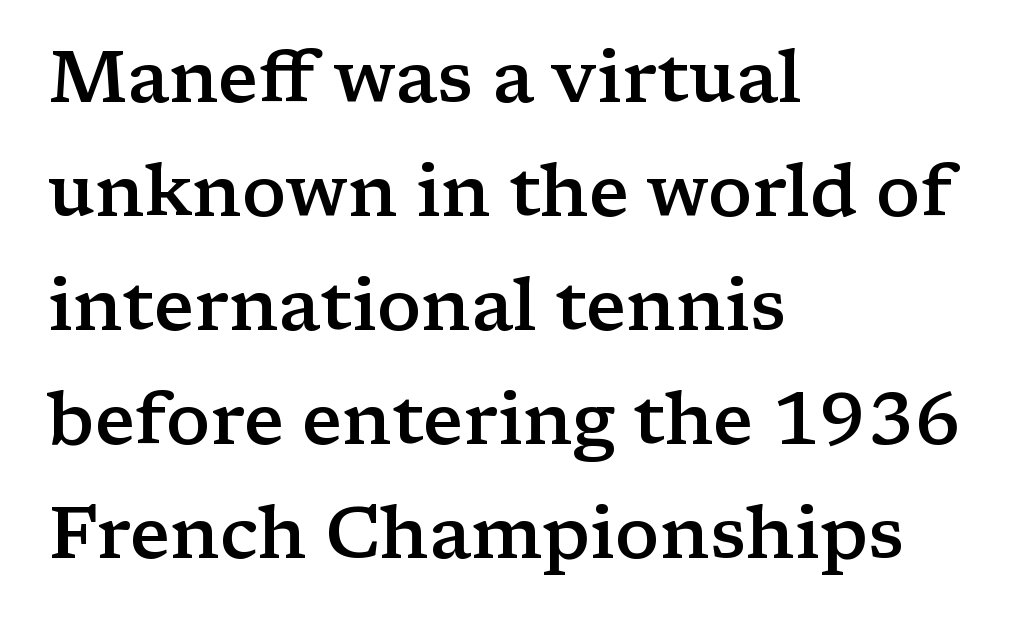
{"serif": "yes", "italic": "no", "bold": "semi", "weight": "semibold", "width": "wide", "stroke_contrast": "low", "x_height": "medium", "monospaced": "no", "underline": "no", "align": "left", "line_spacing": "normal", "line_spacing_ratio": 1.56, "letter_spacing": "normal", "letter_spacing_em": 0.0, "glyph_px": 73}
